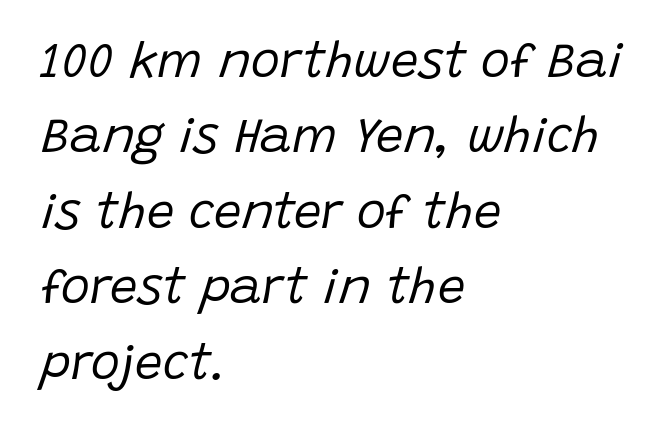
{"italic": "yes", "lean": "right", "slant_degrees": 15, "bold": "no", "weight": "regular", "width": "normal", "stroke_contrast": "low", "x_height": "large", "monospaced": "no", "underline": "no", "align": "left", "line_spacing": "normal", "line_spacing_ratio": 1.54, "letter_spacing": "normal", "letter_spacing_em": 0.0, "glyph_px": 49}
